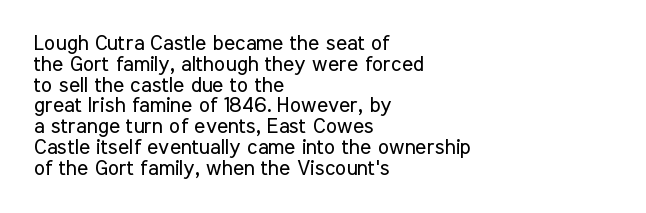
{"italic": "no", "bold": "no", "underline": "no", "align": "left", "line_spacing": "tight", "line_spacing_ratio": 0.99, "letter_spacing": "normal", "letter_spacing_em": 0.0, "glyph_px": 21}
